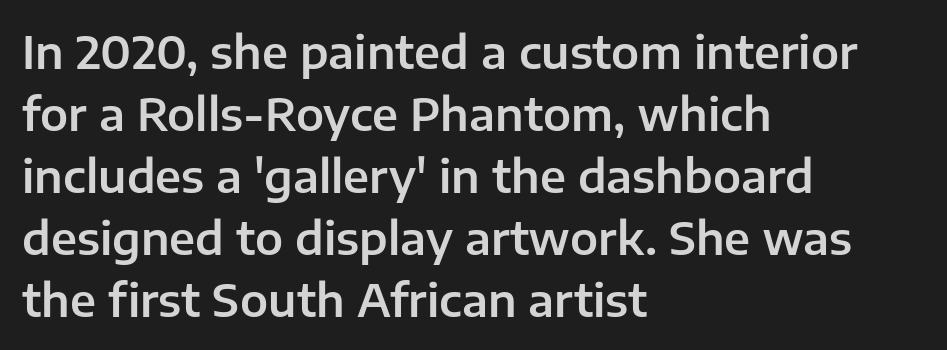
Horizontally, the lines are justified to the leading edge only. Nope, no serifs anywhere on these letters. Normally led — the rows are evenly, conventionally spaced. Is this a fixed-width face? No — the glyphs have proportional, varying widths.
